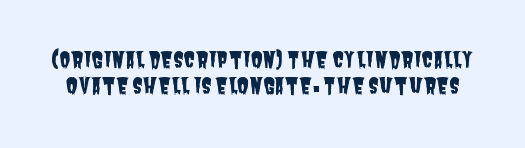
Q: Is the text underlined? A: No.
Q: Is the spacing between letters normal or unusually wide? A: Normal.
Q: Is the spacing between lines tight, normal or loose? A: Normal.
